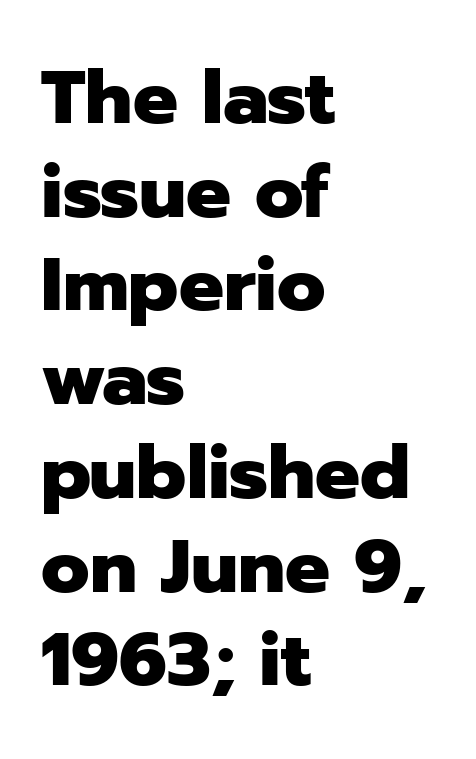
The image shows 75 px heavy sans-serif type, upright; set left-aligned, normal line spacing (1.25x), normal letter spacing, not underlined; low stroke contrast and a medium x-height.
